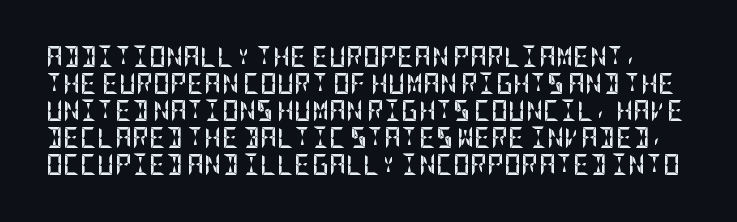
The image shows 21 px bold type, upright; set normal line spacing (1.29x), normal letter spacing, not underlined.
